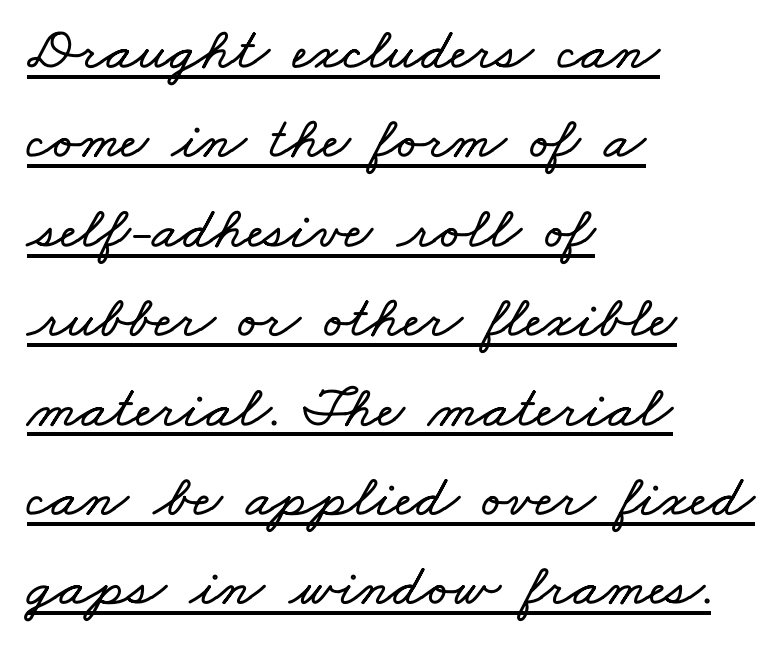
Q: Is the text underlined? A: Yes.
Q: How is the paragraph aligned? A: Left-aligned.
Q: Is the spacing between letters normal or unusually wide? A: Normal.
Q: Is the spacing between lines tight, normal or loose? A: Normal.
Q: Width (condensed, normal, or wide)? A: Wide.
Q: Stroke contrast? A: Low.
Q: x-height? A: Small.
Q: Monospaced? A: No.
